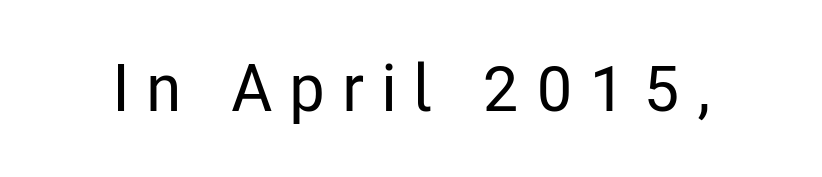
{"serif": "no", "italic": "no", "width": "condensed", "stroke_contrast": "low", "x_height": "medium", "monospaced": "no", "underline": "no", "letter_spacing": "wide", "letter_spacing_em": 0.25, "glyph_px": 66}
